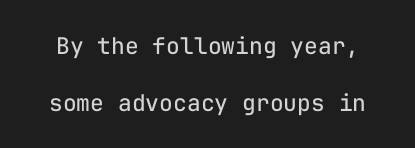
The designer dialed line spacing up above the default. This sample uses plain, unmodified letter spacing. A bare baseline throughout the passage. Notice how the stems are strictly vertical — no italics here. The cut favours lightness, reaching ordinary text weight at its darkest.
